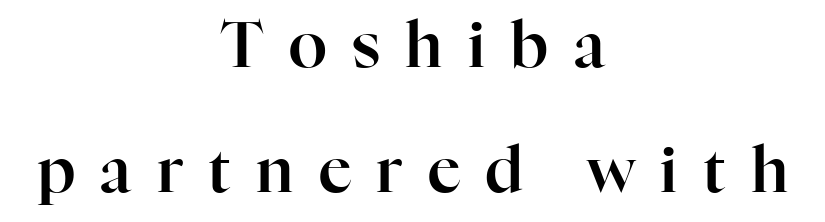
A bare baseline throughout the passage. Horizontal alignment here is central, giving a formal, balanced look. Widely set lines give the paragraph a tall, airy silhouette. You can tell from the footed stems that serif type was used.
